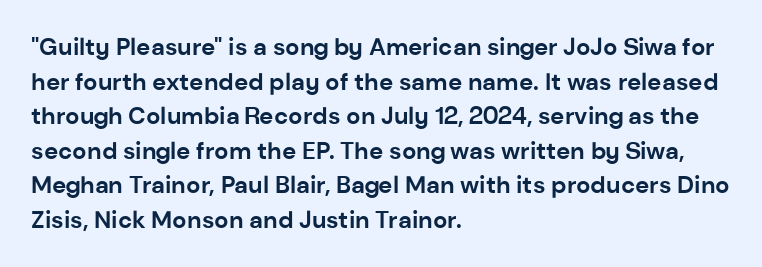
Q: Is the text bold? A: Yes.
Q: Is the text italic (slanted)? A: No, it is upright.
Q: Is the text underlined? A: No.
Q: How is the paragraph aligned? A: Left-aligned.
Q: Is the spacing between letters normal or unusually wide? A: Normal.
Q: Is the spacing between lines tight, normal or loose? A: Normal.
